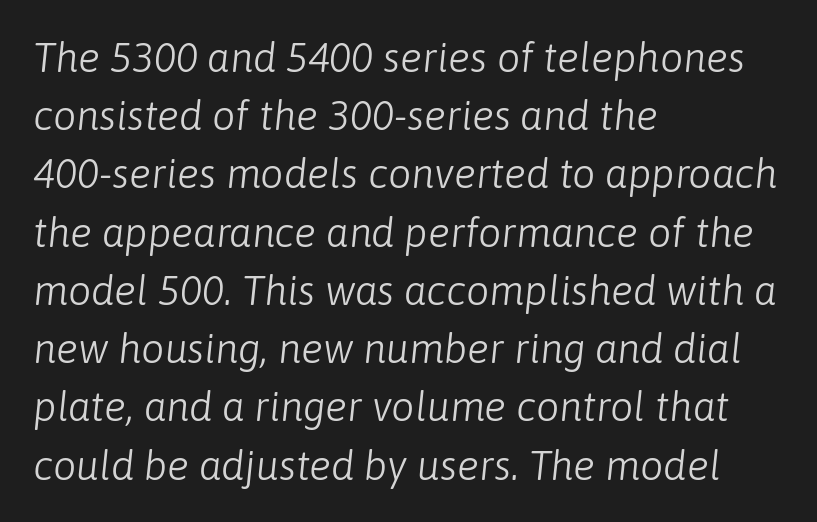
The image shows 41 px light type, italic (leaning right); set left-aligned, normal line spacing (1.42x), normal letter spacing, not underlined; low stroke contrast and a medium x-height.
